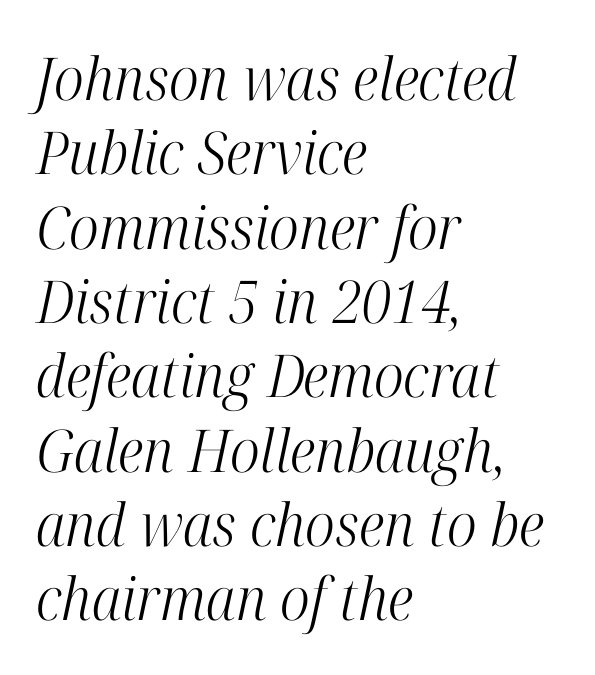
{"serif": "yes", "italic": "yes", "lean": "right", "slant_degrees": 12, "bold": "no", "weight": "light", "width": "condensed", "stroke_contrast": "high", "x_height": "medium", "monospaced": "no", "underline": "no", "align": "left", "line_spacing": "normal", "line_spacing_ratio": 1.26, "letter_spacing": "normal", "letter_spacing_em": 0.0, "glyph_px": 59}
